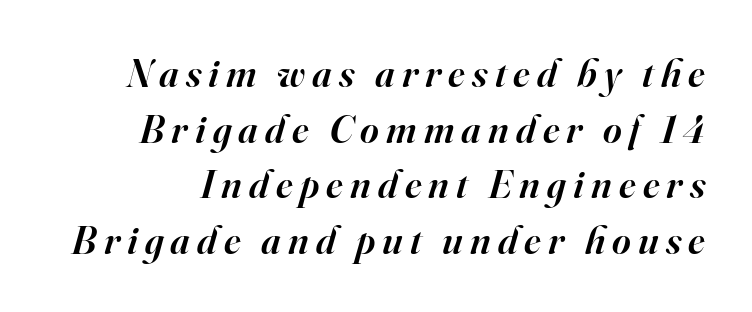
Q: Is the text bold? A: Semi-bold.
Q: Is the text italic (slanted)? A: Yes, it leans right by about 16 degrees.
Q: Is the typeface a serif or a sans-serif typeface? A: Serif.
Q: Is the text underlined? A: No.
Q: Is the spacing between lines tight, normal or loose? A: Normal.
Q: Width (condensed, normal, or wide)? A: Normal.
Q: Stroke contrast? A: High.
Q: x-height? A: Small.
Q: Monospaced? A: No.
